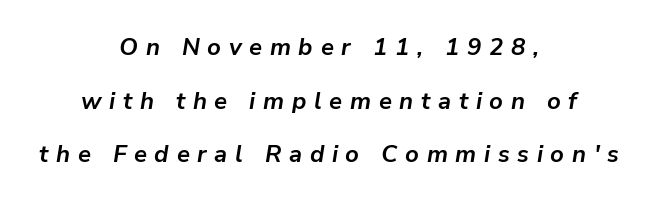
{"italic": "yes", "lean": "right", "slant_degrees": 9, "bold": "yes", "underline": "no", "align": "center", "line_spacing": "loose", "line_spacing_ratio": 2.23, "letter_spacing": "wide", "letter_spacing_em": 0.32, "glyph_px": 24}
